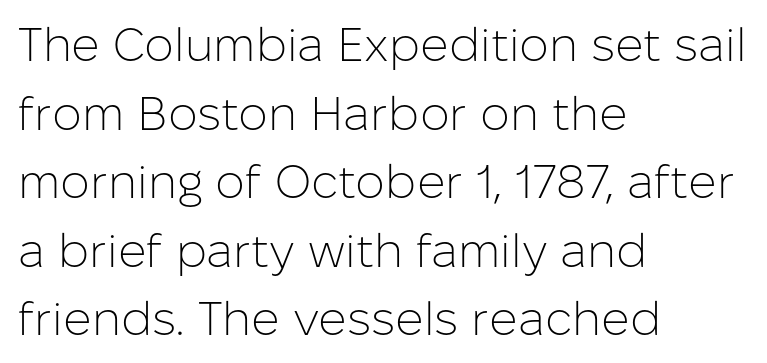
{"serif": "no", "italic": "no", "bold": "no", "weight": "light", "width": "normal", "stroke_contrast": "low", "x_height": "medium", "monospaced": "no", "underline": "no", "align": "left", "line_spacing": "normal", "line_spacing_ratio": 1.46, "letter_spacing": "normal", "letter_spacing_em": 0.0, "glyph_px": 47}
